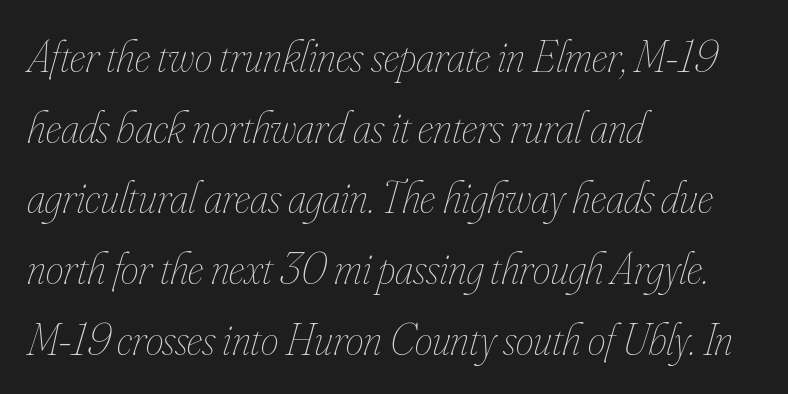
The image shows 45 px thin, condensed type, italic (leaning right); set left-aligned, normal line spacing (1.57x), normal letter spacing, not underlined; low stroke contrast and a small x-height.
